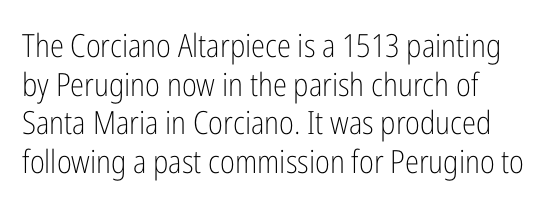
Check where the strokes stop: nothing finishes them off — pure sans. How are the letters spaced? Ordinarily, with no added tracking. Glance below the letters and you will spot only blank space. Summary of weight: not heavy and not bold. The specimen reads as upright at a glance. Each letter keeps its own natural width here, so spacing adapts to shape.
